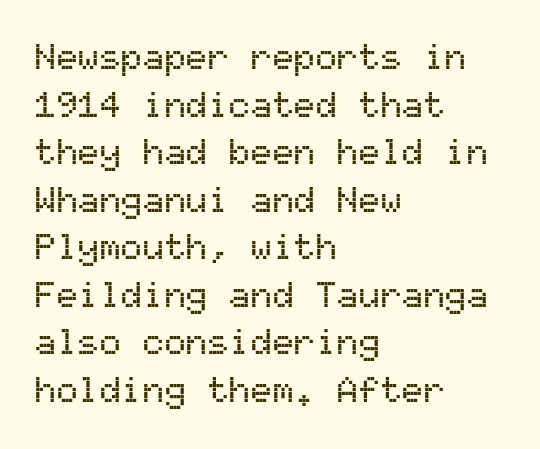
Q: Is the text italic (slanted)? A: No, it is upright.
Q: Is the typeface a serif or a sans-serif typeface? A: Sans-serif.
Q: Is the text underlined? A: No.
Q: How is the paragraph aligned? A: Left-aligned.
Q: Is the spacing between letters normal or unusually wide? A: Normal.
Q: Is the spacing between lines tight, normal or loose? A: Normal.
Q: Width (condensed, normal, or wide)? A: Normal.
Q: Stroke contrast? A: Medium.
Q: x-height? A: Medium.
Q: Monospaced? A: Yes.
